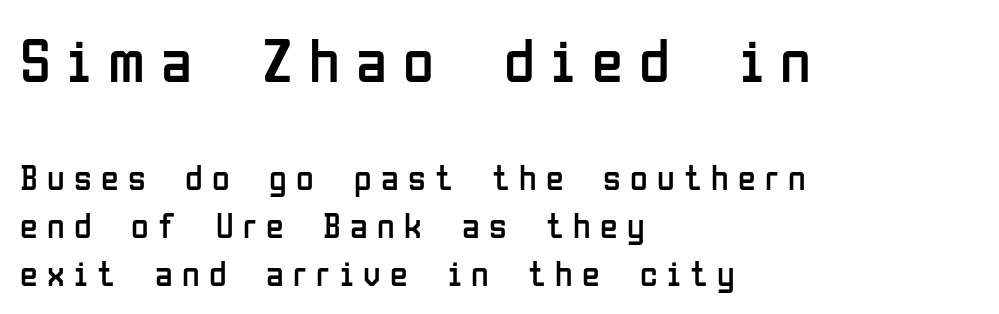
These two chunks differ in scale, with the top chunk taking the larger measure. The type family on display is of the sans-serif kind. This rendering widens character spacing well past its baseline value. Ink coverage per letter is moderate at most. In terms of posture, this sample is upright.
